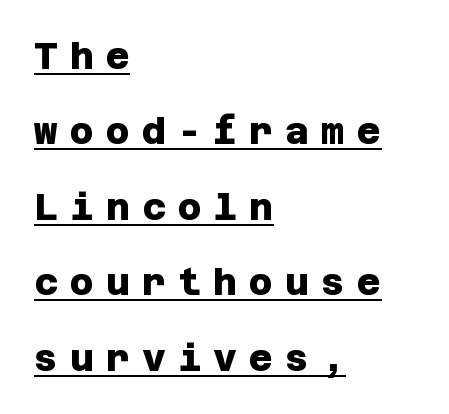
{"serif": "no", "bold": "yes", "weight": "heavy", "width": "normal", "stroke_contrast": "low", "x_height": "large", "underline": "yes", "align": "left", "line_spacing": "loose", "line_spacing_ratio": 2.04, "letter_spacing": "wide", "letter_spacing_em": 0.32, "glyph_px": 37}
